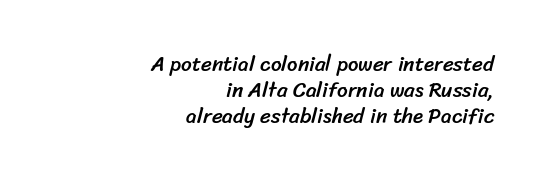
Q: Is the text underlined? A: No.
Q: How is the paragraph aligned? A: Right-aligned.
Q: Is the spacing between letters normal or unusually wide? A: Normal.
Q: Is the spacing between lines tight, normal or loose? A: Normal.
